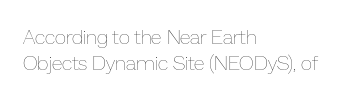
Where is the straight margin? On the left. This sample keeps an unexceptional amount of space between lines. The typesetting does not lean heavy: it is not bold. The gaps between neighbouring characters are ordinary and unremarkable. A clean baseline with only descenders dipping below it.
